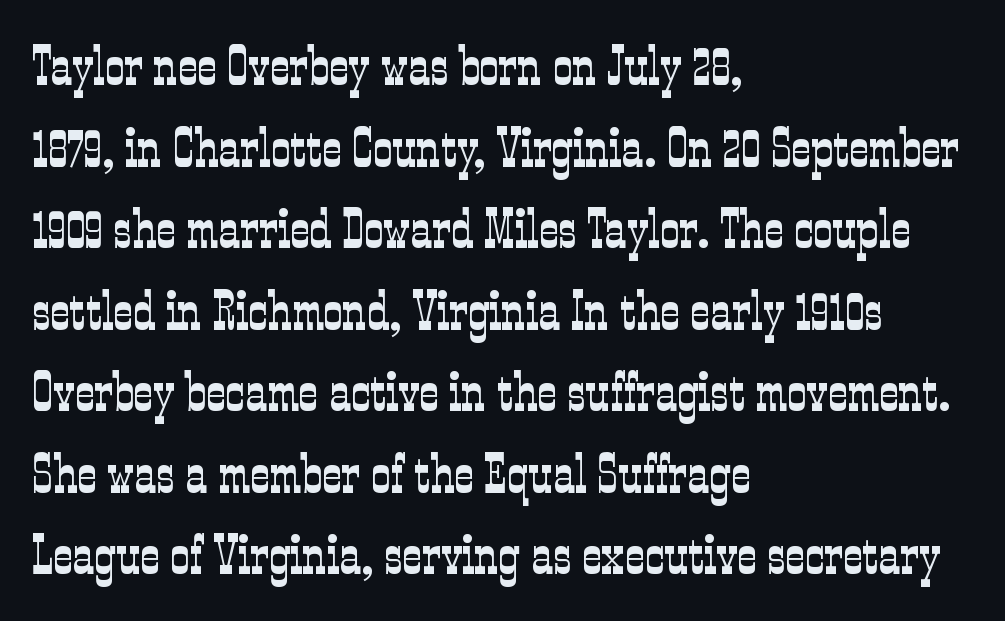
The image shows 54 px light, condensed serif type, upright; set left-aligned, normal line spacing (1.51x), normal letter spacing, not underlined; low stroke contrast and a medium x-height.
